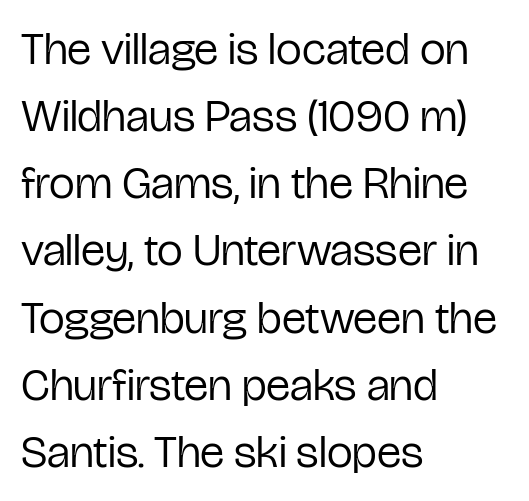
Weight: regular or lighter. The tracking reads as untouched default to a designer's eye. Quick note: underline off. You can tell from the bare stems that sans-serif type was used. A typesetter would call this proportional, since set widths differ per character.
